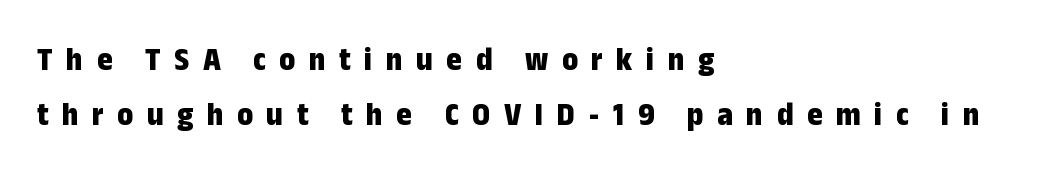
The image shows 33 px bold, condensed sans-serif type, upright; set left-aligned, normal line spacing (1.66x), unusually wide letter spacing (+0.41 em), not underlined; low stroke contrast and a medium x-height.
